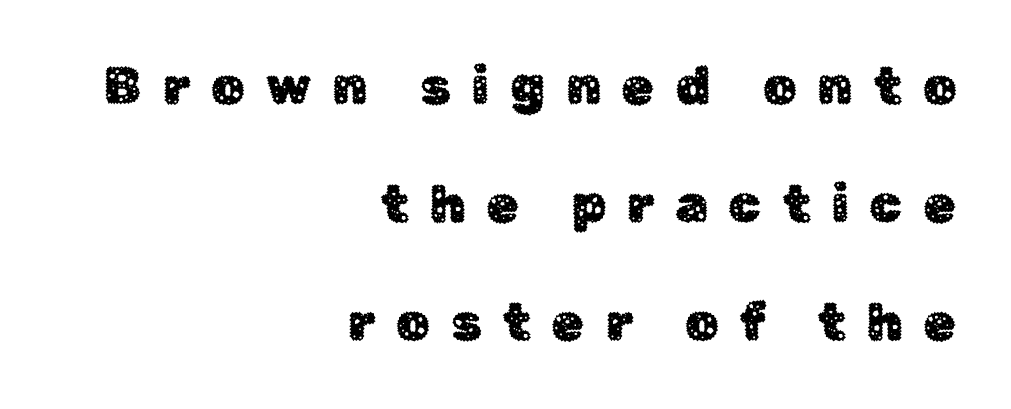
{"serif": "no", "italic": "no", "width": "normal", "stroke_contrast": "low", "x_height": "medium", "monospaced": "no", "underline": "no", "align": "right", "line_spacing": "loose", "line_spacing_ratio": 2.27, "letter_spacing": "wide", "letter_spacing_em": 0.41, "glyph_px": 52}
